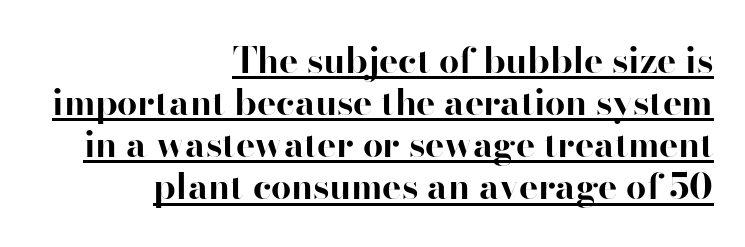
These lines are composed in type without serifs. The strokes are fattened all the way to bold. The face used here is rendered with its standard letterfit. Proportional: the letters do not fall into vertical columns. Descenders here cross a horizontal rule under the line. The setting favours the right margin, as signatures and pull-quotes sometimes do.
